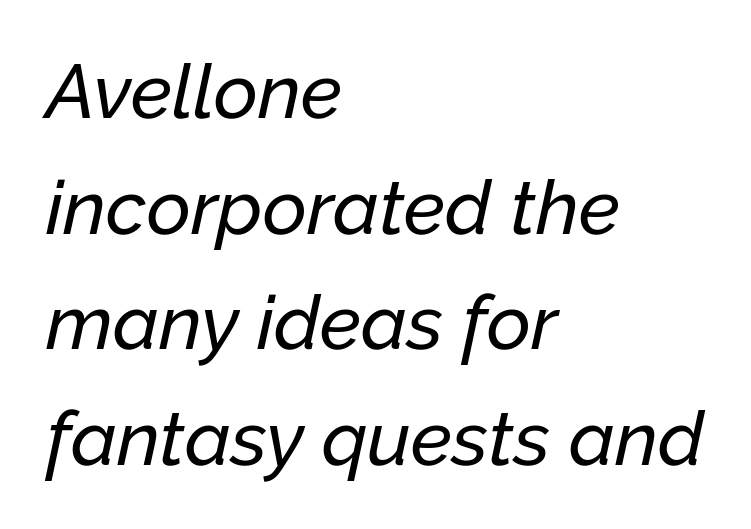
{"italic": "yes", "lean": "right", "slant_degrees": 12, "width": "normal", "stroke_contrast": "low", "x_height": "medium", "monospaced": "no", "underline": "no", "align": "left", "line_spacing": "normal", "line_spacing_ratio": 1.52, "letter_spacing": "normal", "letter_spacing_em": 0.0, "glyph_px": 76}
